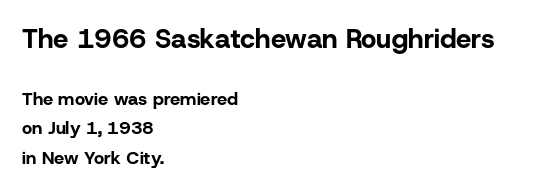
Q: Is the text bold? A: Yes.
Q: Is the text italic (slanted)? A: No, it is upright.
Q: Is the text underlined? A: No.
Q: How is the paragraph aligned? A: Left-aligned.
Q: Is the spacing between letters normal or unusually wide? A: Normal.
Q: Is the spacing between lines tight, normal or loose? A: Normal.
Q: Which block of text is set in a larger size, the first (top) or the second (bottom)? A: The first (top) one.
